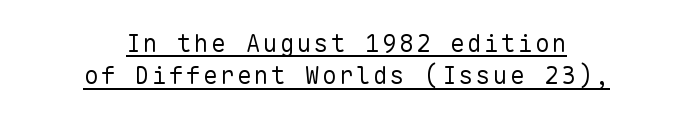
Q: Is the text bold? A: No.
Q: Is the text italic (slanted)? A: No, it is upright.
Q: Is the text underlined? A: Yes.
Q: How is the paragraph aligned? A: Centered.
Q: Is the spacing between lines tight, normal or loose? A: Normal.
